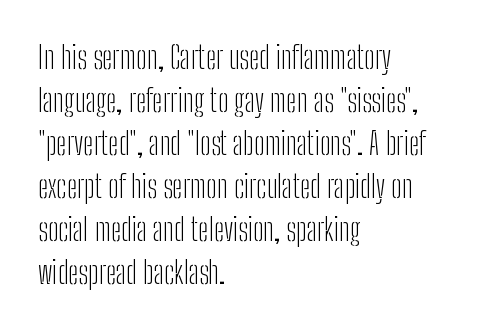
The image shows 31 px light, condensed sans-serif type, upright; set left-aligned, normal line spacing (1.39x), normal letter spacing, not underlined; low stroke contrast and a medium x-height.
